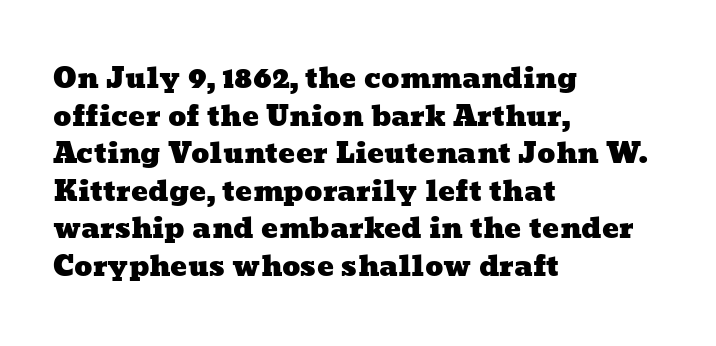
Q: Is the text underlined? A: No.
Q: How is the paragraph aligned? A: Left-aligned.
Q: Is the spacing between letters normal or unusually wide? A: Normal.
Q: Is the spacing between lines tight, normal or loose? A: Normal.
Q: Width (condensed, normal, or wide)? A: Wide.
Q: Stroke contrast? A: Low.
Q: x-height? A: Medium.
Q: Monospaced? A: No.
